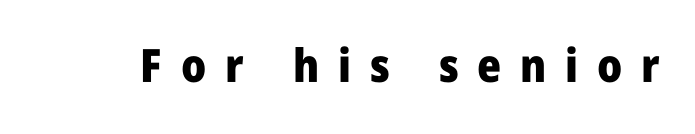
Q: Is the text bold? A: Yes.
Q: Is the text italic (slanted)? A: No, it is upright.
Q: Is the typeface a serif or a sans-serif typeface? A: Sans-serif.
Q: Is the text underlined? A: No.
Q: Is the spacing between letters normal or unusually wide? A: Unusually wide.
Q: Width (condensed, normal, or wide)? A: Condensed.
Q: Stroke contrast? A: Low.
Q: x-height? A: Large.
Q: Monospaced? A: No.
